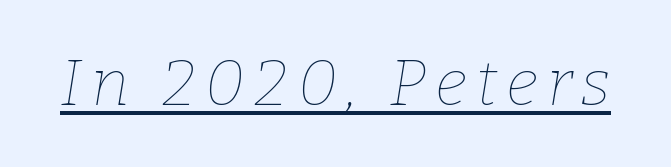
Spacing verdict: proportional, widths tailored to each character. Quick note: italic. Beneath each row of characters lies a ruled line. No extra ink here — the face is not bold.
